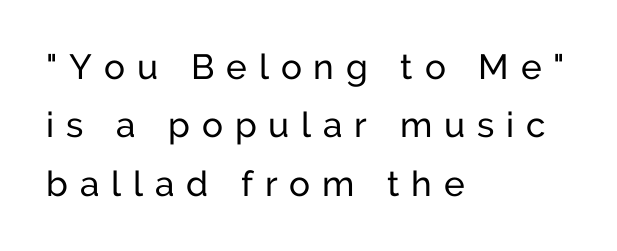
{"serif": "no", "italic": "no", "width": "normal", "stroke_contrast": "low", "x_height": "medium", "monospaced": "no", "underline": "no", "align": "left", "line_spacing": "normal", "line_spacing_ratio": 1.67, "letter_spacing": "wide", "letter_spacing_em": 0.34, "glyph_px": 35}
